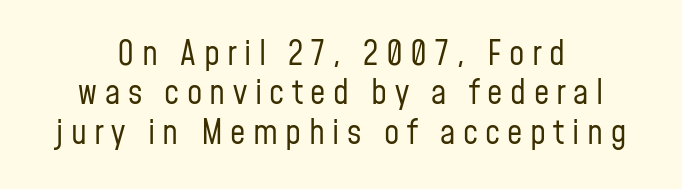
In CSS terms this would be text-align: center. The font's upright variant was chosen for this text. Letters rest on an invisible, unmarked baseline. Proportional: the letters do not fall into vertical columns. Does the type have serifs? No, each stem ends abruptly.
